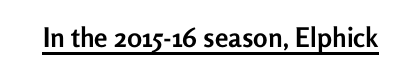
The image shows 27 px bold type, upright; set normal letter spacing, underlined.
